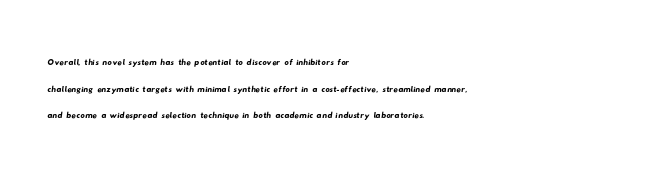
Left-aligned paragraph, ragged on the right. Descenders are the only things crossing below the line. A typesetter would call this zero additional tracking.
